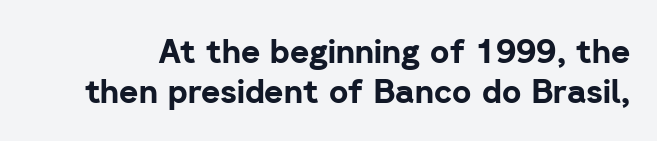
Plain, unruled lines of type. This sample has the flowing, uneven cadence of proportional lettering. Plenty of ink on the page — the face is bold. Observe the absence of serifs on each vertical stroke in this sample. Inter-character spacing is left at the font's built-in metrics. When letters stand straight like this, we call the style roman or upright.
